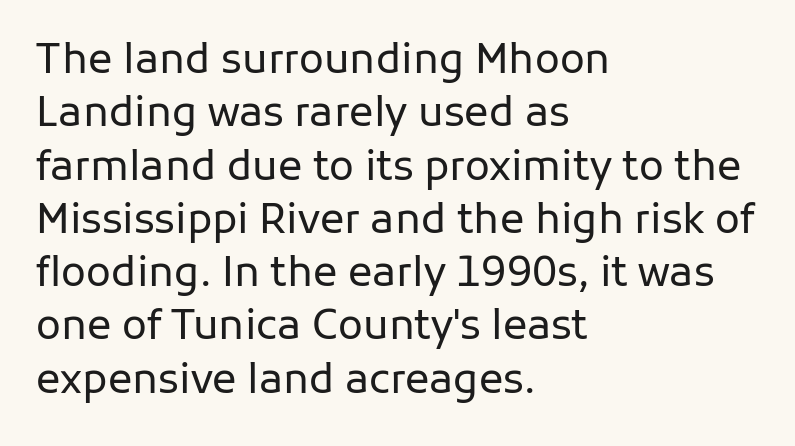
The image shows 41 px regular-weight sans-serif type, upright; set left-aligned, normal line spacing (1.3x), normal letter spacing, not underlined; low stroke contrast and a medium x-height.
